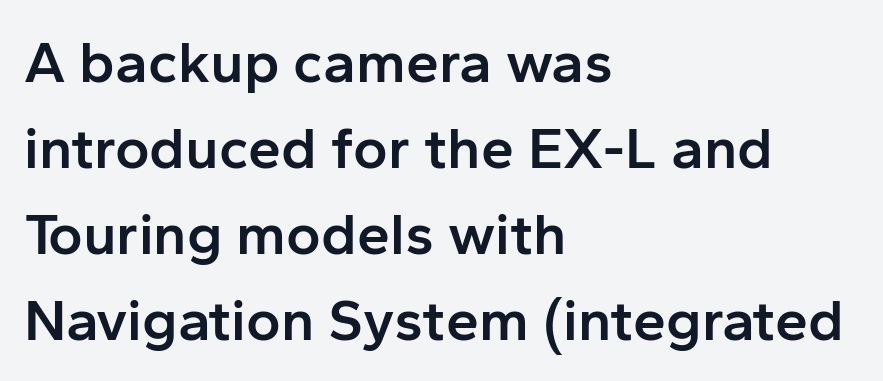
{"serif": "no", "italic": "no", "bold": "semi", "weight": "semibold", "width": "normal", "stroke_contrast": "low", "x_height": "medium", "monospaced": "no", "underline": "no", "align": "left", "line_spacing": "normal", "line_spacing_ratio": 1.46, "letter_spacing": "normal", "letter_spacing_em": 0.0, "glyph_px": 59}
